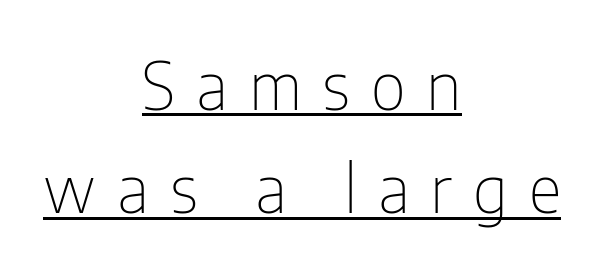
The image shows 65 px thin, condensed sans-serif type, upright; set centered, normal line spacing (1.59x), unusually wide letter spacing (+0.32 em), underlined; low stroke contrast and a medium x-height.
